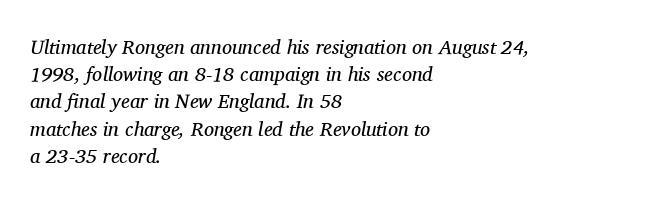
This rendering leaves character spacing at its baseline value. Vertical spacing — default. The zone under the glyphs is completely vacant. The font's italic variant was chosen for this text.
